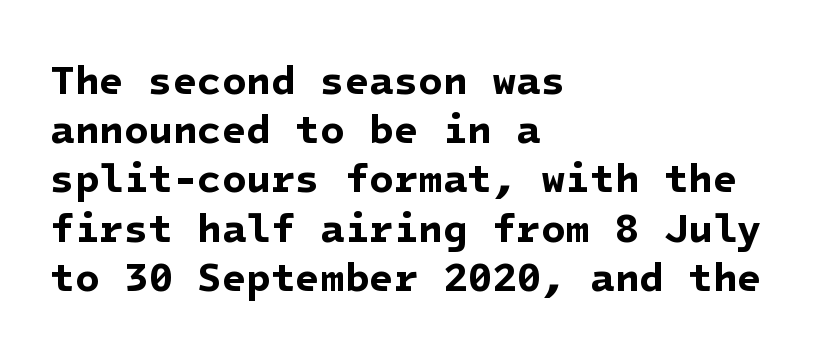
{"serif": "no", "bold": "yes", "weight": "bold", "width": "normal", "stroke_contrast": "low", "x_height": "medium", "underline": "no", "align": "left", "line_spacing_ratio": 1.23, "letter_spacing": "normal", "letter_spacing_em": 0.0, "glyph_px": 40}
